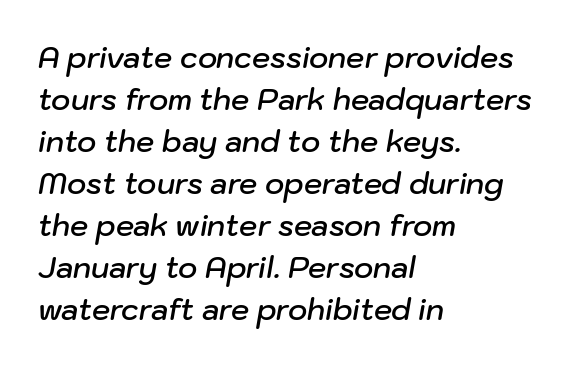
Layout note: lines flush left. Reading down the column, the eye jumps a familiar distance to each next line. Stems and bowls a touch heavier than normal — semibold. The letters advance in unequal steps, a hallmark of proportional type.
